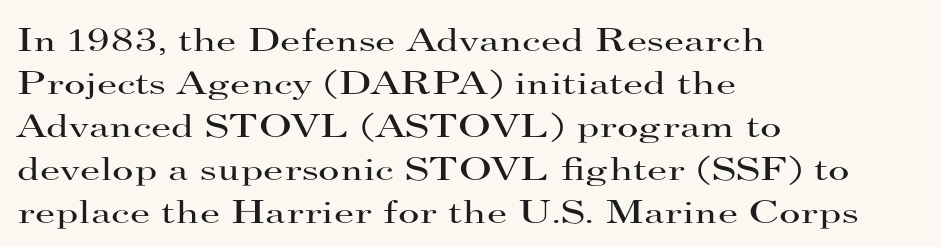
The image shows 33 px regular-weight, wide serif type, upright; set left-aligned, normal line spacing (1.3x), normal letter spacing, not underlined; high stroke contrast and a small x-height.
